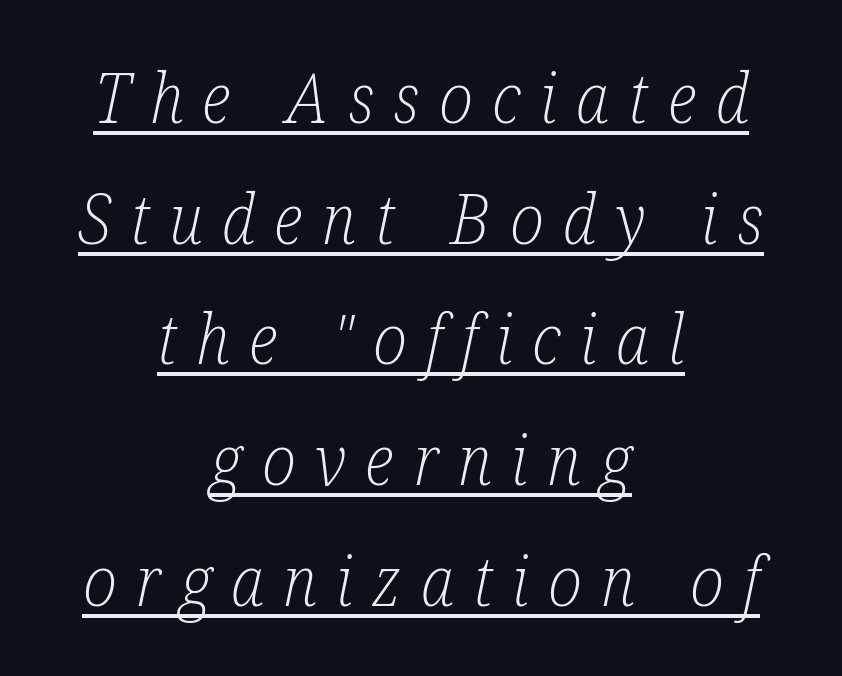
Q: Is the text bold? A: No.
Q: Is the text italic (slanted)? A: Yes, it leans right by about 12 degrees.
Q: Is the typeface a serif or a sans-serif typeface? A: Serif.
Q: Is the text underlined? A: Yes.
Q: How is the paragraph aligned? A: Centered.
Q: Is the spacing between letters normal or unusually wide? A: Unusually wide.
Q: Width (condensed, normal, or wide)? A: Condensed.
Q: Stroke contrast? A: Low.
Q: x-height? A: Medium.
Q: Monospaced? A: No.
